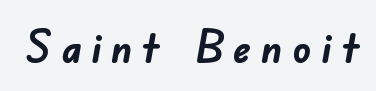
Q: Is the text bold? A: Yes.
Q: Is the typeface a serif or a sans-serif typeface? A: Sans-serif.
Q: Is the text underlined? A: No.
Q: Is the spacing between letters normal or unusually wide? A: Unusually wide.
Q: Width (condensed, normal, or wide)? A: Normal.
Q: Stroke contrast? A: Low.
Q: x-height? A: Small.
Q: Monospaced? A: No.
